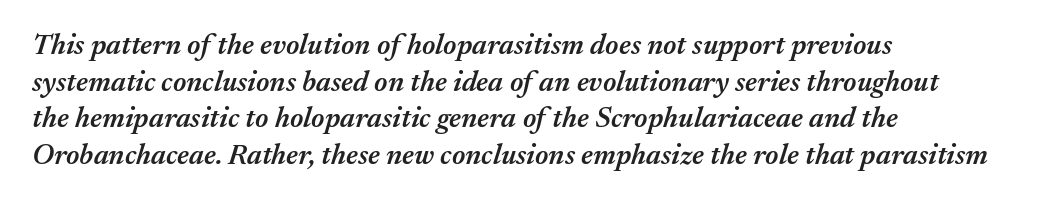
If you drew a ruler down the left edge, every line would touch it. An italicized treatment has been applied to the whole sample. Is the type bold? Partly — it's a semibold, heavier than regular but not fully bold. A typesetter would call this leading conventional body-copy spacing.
